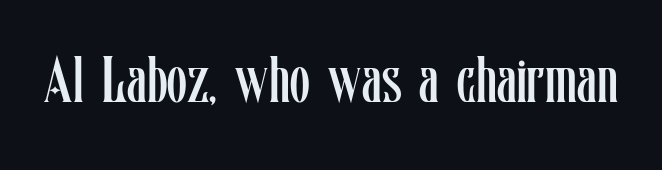
The image shows 65 px regular-weight, condensed type, upright; set normal letter spacing, not underlined; low stroke contrast and a medium x-height.
